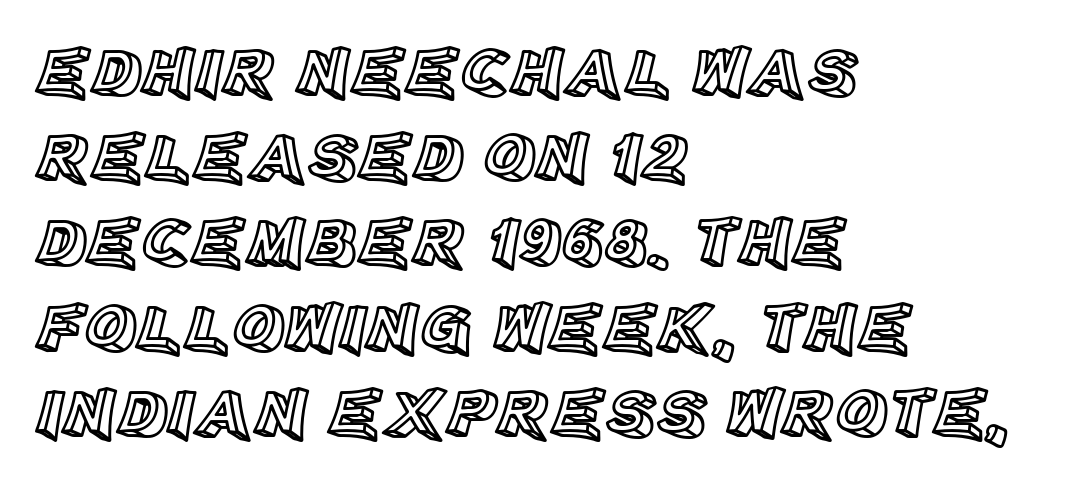
Q: Is the text italic (slanted)? A: Yes.
Q: Is the text underlined? A: No.
Q: How is the paragraph aligned? A: Left-aligned.
Q: Is the spacing between letters normal or unusually wide? A: Normal.
Q: Width (condensed, normal, or wide)? A: Normal.
Q: x-height? A: Large.
Q: Monospaced? A: No.
